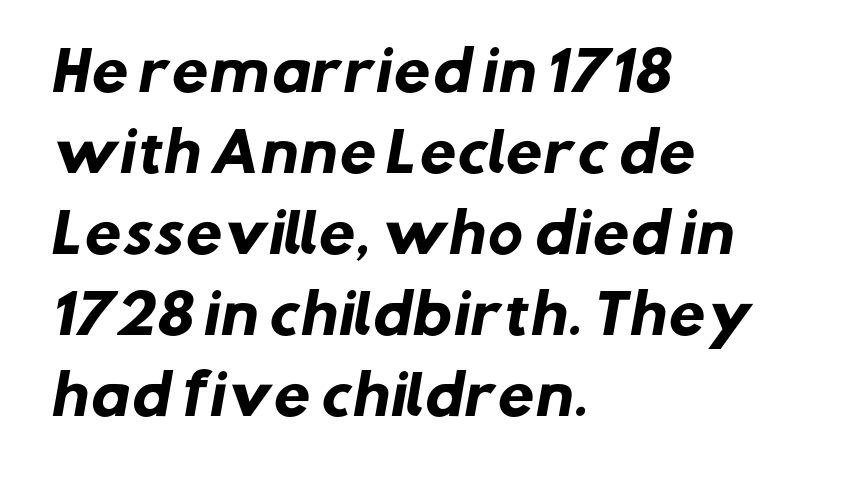
Which margin do the lines hug? The left one — the right edge is uneven. Each letter keeps its own natural width here, so spacing adapts to shape. A typesetter would label this face a sans. Has an underline been added? It has not. The rows are spaced the way most documents space them. Stroke thickness is high; the sample reads as a true bold.
